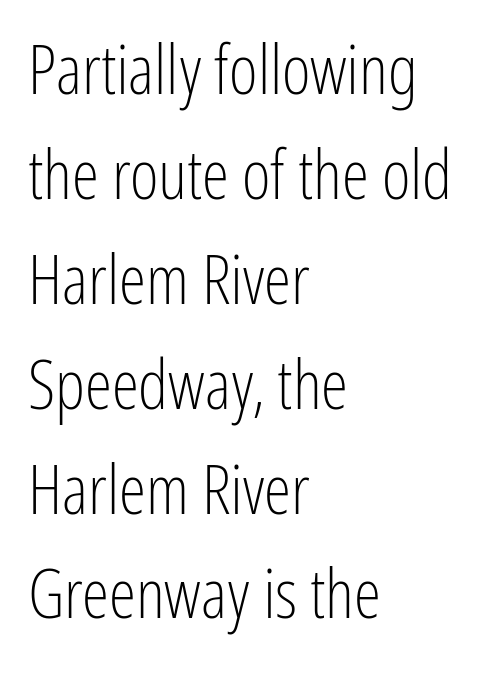
Q: Is the text bold? A: No.
Q: Is the text italic (slanted)? A: No, it is upright.
Q: Is the typeface a serif or a sans-serif typeface? A: Sans-serif.
Q: Is the text underlined? A: No.
Q: How is the paragraph aligned? A: Left-aligned.
Q: Is the spacing between letters normal or unusually wide? A: Normal.
Q: Is the spacing between lines tight, normal or loose? A: Normal.
Q: Width (condensed, normal, or wide)? A: Condensed.
Q: Stroke contrast? A: Low.
Q: x-height? A: Medium.
Q: Monospaced? A: No.
